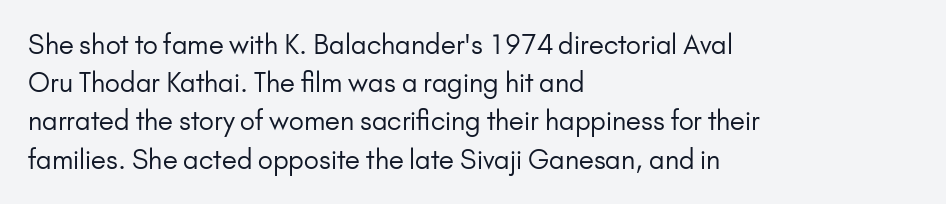
Q: Is the text bold? A: No.
Q: Is the text italic (slanted)? A: No, it is upright.
Q: Is the text underlined? A: No.
Q: How is the paragraph aligned? A: Left-aligned.
Q: Is the spacing between letters normal or unusually wide? A: Normal.
Q: Is the spacing between lines tight, normal or loose? A: Normal.
